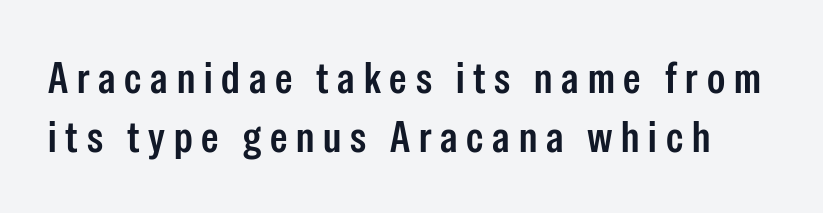
The image shows 44 px semibold, condensed sans-serif type, upright; set normal line spacing (1.34x), unusually wide letter spacing (+0.2 em), not underlined; low stroke contrast and a medium x-height.
